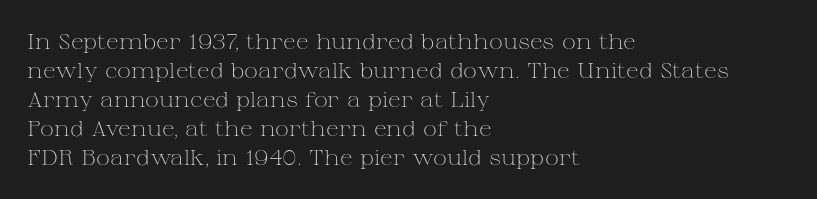
Q: Is the text bold? A: No.
Q: Is the text italic (slanted)? A: No, it is upright.
Q: Is the text underlined? A: No.
Q: How is the paragraph aligned? A: Left-aligned.
Q: Is the spacing between letters normal or unusually wide? A: Normal.
Q: Is the spacing between lines tight, normal or loose? A: Normal.
